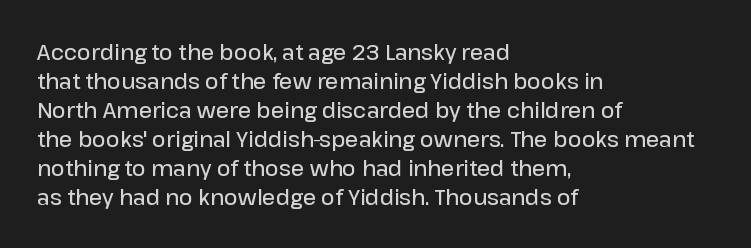
Q: Is the text bold? A: Semi-bold.
Q: Is the text italic (slanted)? A: No, it is upright.
Q: Is the text underlined? A: No.
Q: How is the paragraph aligned? A: Left-aligned.
Q: Is the spacing between letters normal or unusually wide? A: Normal.
Q: Is the spacing between lines tight, normal or loose? A: Normal.
